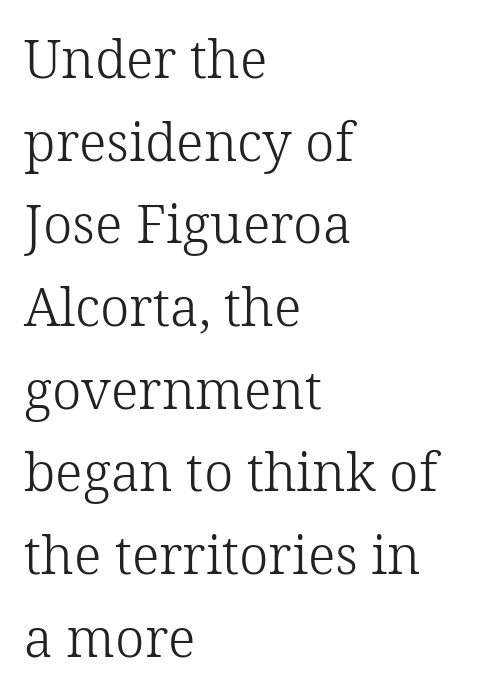
Characters remain perfectly vertical along every line. Letters rest on an invisible, unmarked baseline. A typesetter would call this proportional, since set widths differ per character. Layout note: lines flush left. The glyphs in this specimen are seriffed. Interline gaps are of average width in this sample.
